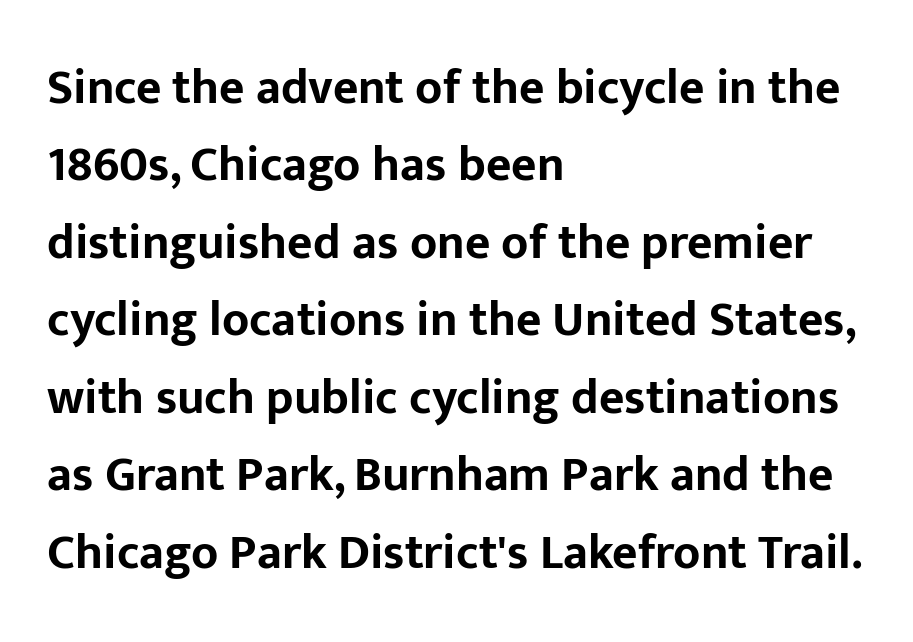
Q: Is the text bold? A: Yes.
Q: Is the text italic (slanted)? A: No, it is upright.
Q: Is the typeface a serif or a sans-serif typeface? A: Sans-serif.
Q: Is the text underlined? A: No.
Q: How is the paragraph aligned? A: Left-aligned.
Q: Is the spacing between letters normal or unusually wide? A: Normal.
Q: Is the spacing between lines tight, normal or loose? A: Normal.
Q: Width (condensed, normal, or wide)? A: Normal.
Q: Stroke contrast? A: Low.
Q: x-height? A: Medium.
Q: Monospaced? A: No.
